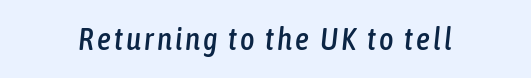
Varying glyph widths throughout — classic text-font behaviour. The whole block is typeset with a tilt. Anything drawn beneath the words? Only blank space.
